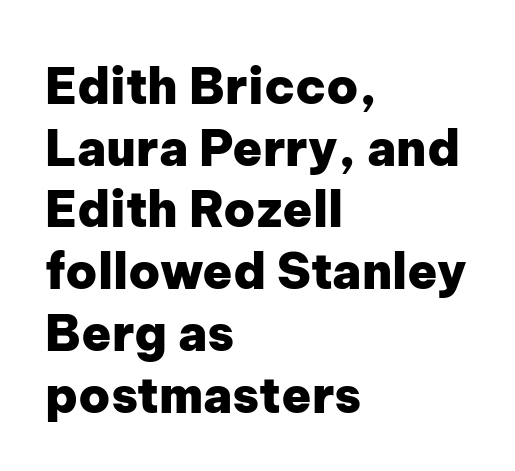
Is the block centered? No — it sits flush against the left margin. Think of a printed novel: that variable character pitch is what you see here. Underlining? Definitely not there. Typesetter's note: full bold, strokes at maximum text heaviness. Posture: upright roman.
